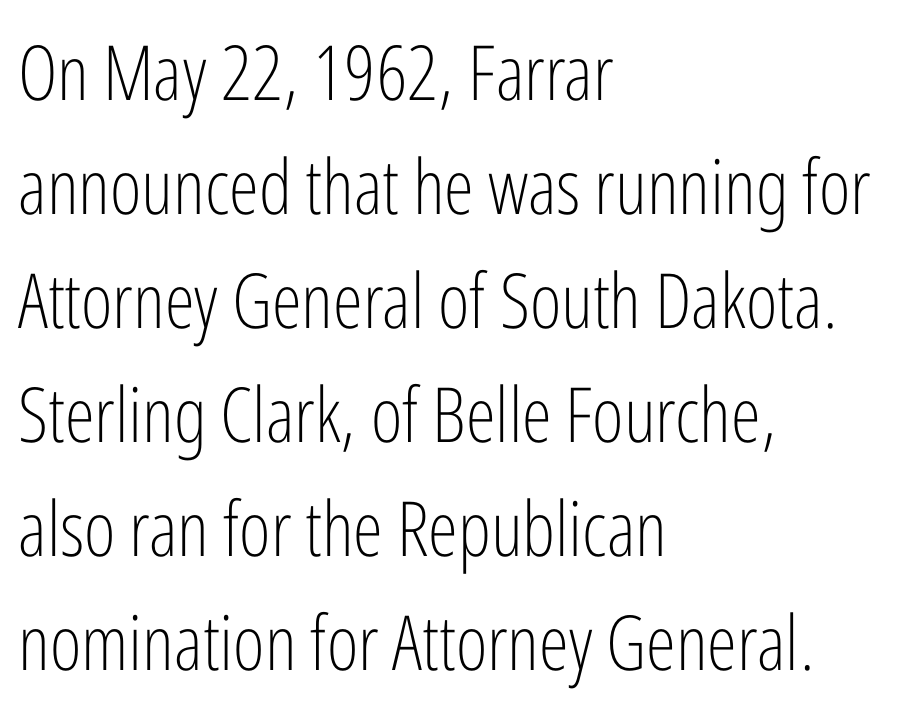
This rendering leaves character spacing at its baseline value. The rendering anchors every line to the left-hand side. Ascenders rise straight up at ninety degrees. Varying glyph widths throughout — classic text-font behaviour. The rendering shows plain stroke endings on the letterforms — a sans-serif design. Bare-footed words on every line.
